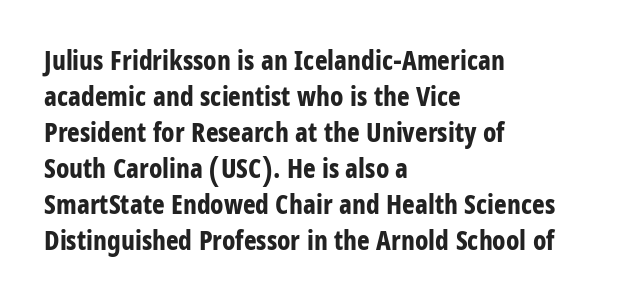
{"italic": "no", "bold": "yes", "underline": "no", "align": "left", "line_spacing": "normal", "line_spacing_ratio": 1.33, "letter_spacing": "normal", "letter_spacing_em": 0.0, "glyph_px": 27}
